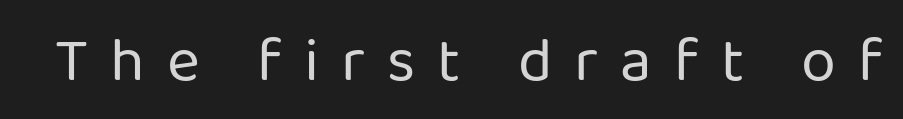
{"serif": "no", "italic": "no", "bold": "no", "weight": "regular", "width": "normal", "stroke_contrast": "low", "x_height": "medium", "monospaced": "no", "underline": "no", "letter_spacing": "wide", "letter_spacing_em": 0.35, "glyph_px": 63}
